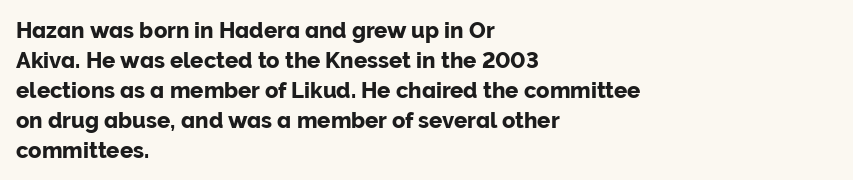
Q: Is the text italic (slanted)? A: No, it is upright.
Q: Is the text underlined? A: No.
Q: How is the paragraph aligned? A: Left-aligned.
Q: Is the spacing between letters normal or unusually wide? A: Normal.
Q: Is the spacing between lines tight, normal or loose? A: Normal.
